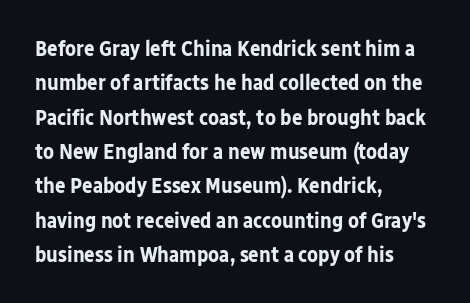
Q: Is the text bold? A: Yes.
Q: Is the text italic (slanted)? A: No, it is upright.
Q: Is the text underlined? A: No.
Q: How is the paragraph aligned? A: Left-aligned.
Q: Is the spacing between letters normal or unusually wide? A: Normal.
Q: Is the spacing between lines tight, normal or loose? A: Normal.
